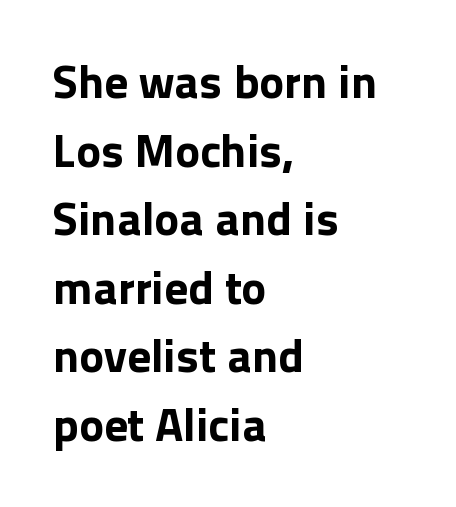
Underlining? Definitely not there. What kind of face is this? One without serifs — a sans. Do the characters align in a grid? No, the font is proportional. A roman cut, with each character standing at attention. These lines are set flush left with a ragged right edge.
